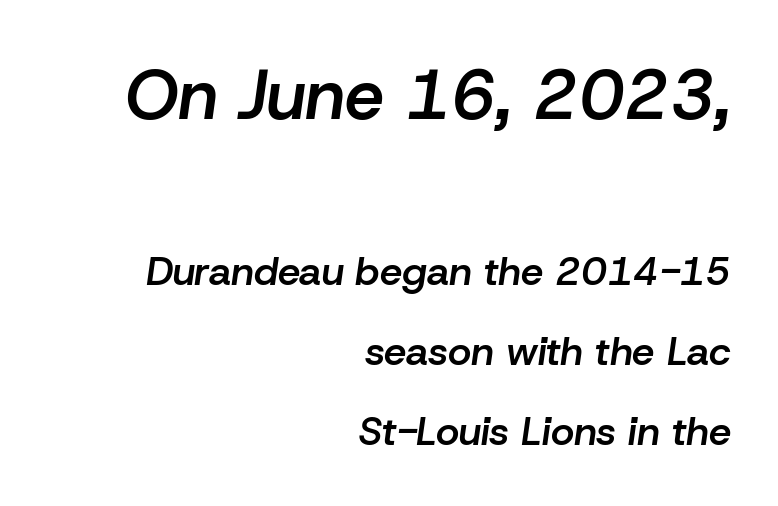
Larger block? The one above; the one below is distinctly smaller. Nobody drew a line under any word here. You can tell it's italic because the verticals aren't actually vertical. The rendering uses natural spacing where letterforms have individual widths. Baseline-to-baseline distance is far greater than the letter height.
